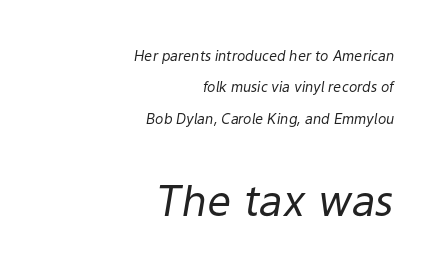
Q: Is the text bold? A: No.
Q: Is the text italic (slanted)? A: Yes, it leans right by about 9 degrees.
Q: Is the text underlined? A: No.
Q: How is the paragraph aligned? A: Right-aligned.
Q: Is the spacing between letters normal or unusually wide? A: Normal.
Q: Is the spacing between lines tight, normal or loose? A: Loose.
Q: Which block of text is set in a larger size, the first (top) or the second (bottom)? A: The second (bottom) one.
Q: Width (condensed, normal, or wide)? A: Normal.
Q: Stroke contrast? A: Low.
Q: x-height? A: Medium.
Q: Monospaced? A: No.
